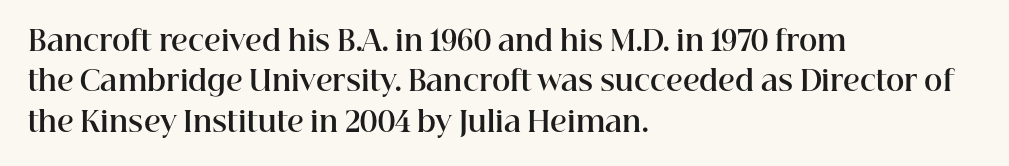
{"serif": "yes", "italic": "no", "bold": "yes", "weight": "bold", "width": "normal", "stroke_contrast": "high", "x_height": "medium", "monospaced": "no", "underline": "no", "align": "left", "line_spacing": "normal", "line_spacing_ratio": 1.44, "letter_spacing": "normal", "letter_spacing_em": 0.0, "glyph_px": 28}
